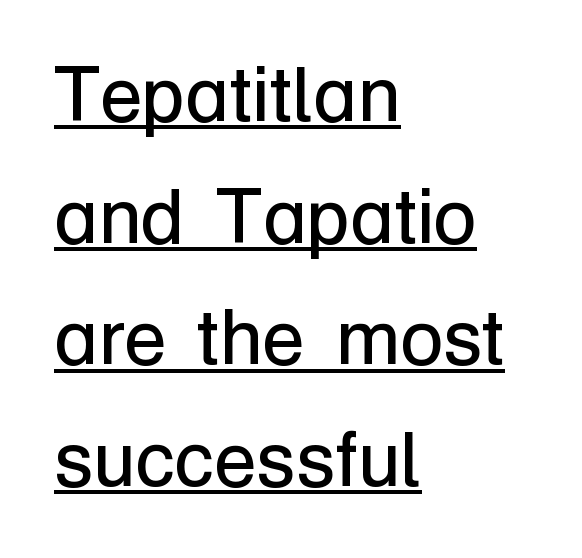
The image shows 78 px regular-weight sans-serif type, upright; set left-aligned, normal line spacing (1.56x), normal letter spacing, underlined; low stroke contrast and a medium x-height.
